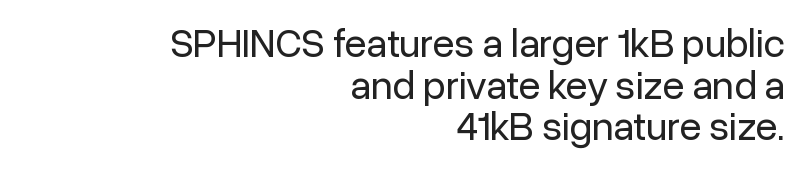
Q: Is the text bold? A: No.
Q: Is the text italic (slanted)? A: No, it is upright.
Q: Is the typeface a serif or a sans-serif typeface? A: Sans-serif.
Q: Is the text underlined? A: No.
Q: How is the paragraph aligned? A: Right-aligned.
Q: Is the spacing between letters normal or unusually wide? A: Normal.
Q: Is the spacing between lines tight, normal or loose? A: Tight.
Q: Width (condensed, normal, or wide)? A: Normal.
Q: Stroke contrast? A: Low.
Q: x-height? A: Medium.
Q: Monospaced? A: No.
